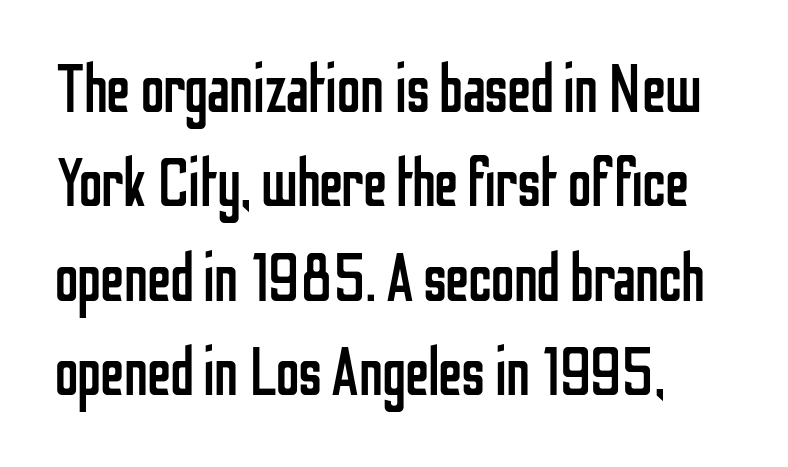
Serif or sans? Sans — the stroke terminals are bare. No extra tracking has been applied to these lines. The typeface has the unassuming heft of standard copy or less. Teacher's note: observe the even left margin — that is flush-left alignment.
